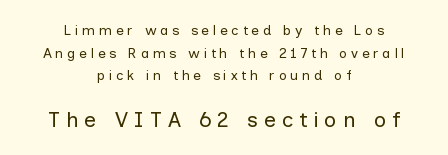
{"italic": "no", "bold": "no", "underline": "no", "align": "center", "line_spacing": "normal", "line_spacing_ratio": 1.61, "letter_spacing": "wide", "letter_spacing_em": 0.26, "larger_block": "second", "size_ratio": 1.57, "glyph_px": 22}
